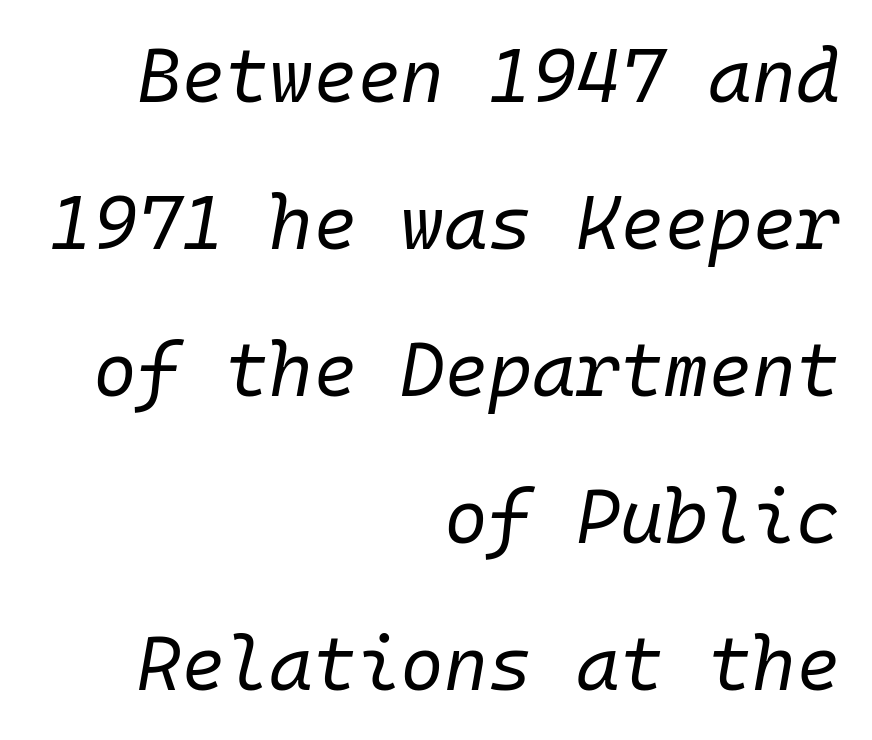
The image shows 75 px regular-weight type, italic (leaning right), monospaced; set right-aligned, loose line spacing (1.96x), normal letter spacing, not underlined; low stroke contrast and a medium x-height.
